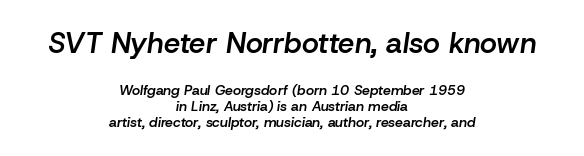
{"italic": "yes", "lean": "right", "slant_degrees": 8, "bold": "semi", "weight": "semibold", "width": "normal", "stroke_contrast": "low", "x_height": "medium", "monospaced": "no", "underline": "no", "align": "center", "line_spacing": "tight", "line_spacing_ratio": 1.15, "letter_spacing": "normal", "letter_spacing_em": 0.0, "larger_block": "first", "size_ratio": 2.07, "glyph_px": 29}
